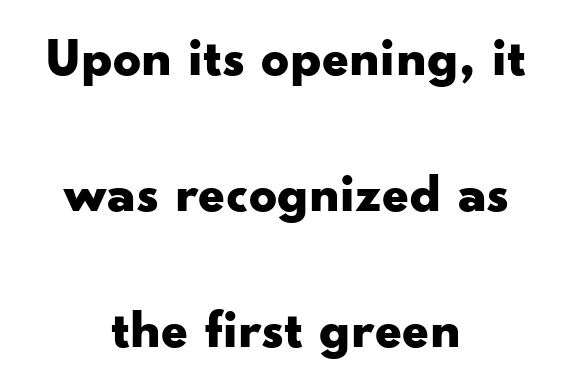
The image shows 55 px bold, wide sans-serif type, upright; set centered, loose line spacing (2.47x), normal letter spacing, not underlined; low stroke contrast and a small x-height.
